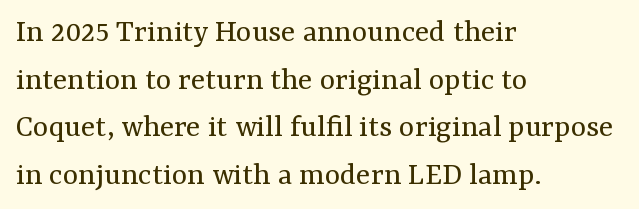
Q: Is the text bold? A: No.
Q: Is the text italic (slanted)? A: No, it is upright.
Q: Is the typeface a serif or a sans-serif typeface? A: Serif.
Q: Is the text underlined? A: No.
Q: How is the paragraph aligned? A: Left-aligned.
Q: Is the spacing between letters normal or unusually wide? A: Normal.
Q: Is the spacing between lines tight, normal or loose? A: Normal.
Q: Width (condensed, normal, or wide)? A: Normal.
Q: Stroke contrast? A: Medium.
Q: x-height? A: Medium.
Q: Monospaced? A: No.
